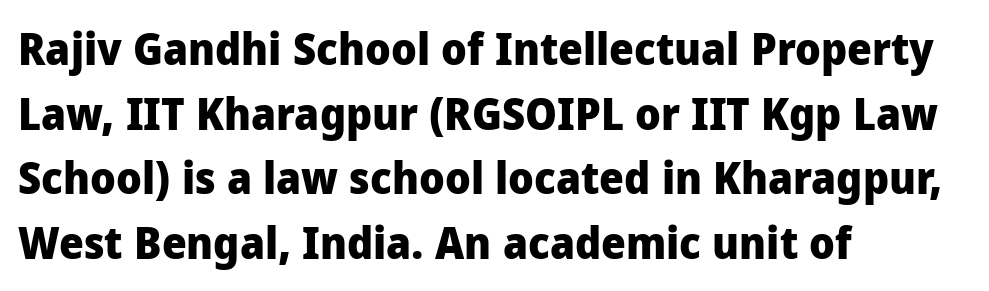
The glyphs have the mass of a bold cut. A normal amount of white space separates one row of letters from the next. These lines are rendered in a variable-pitch font. Short and long lines alike share a common starting point at left. The gap between lines stays unmarked.
